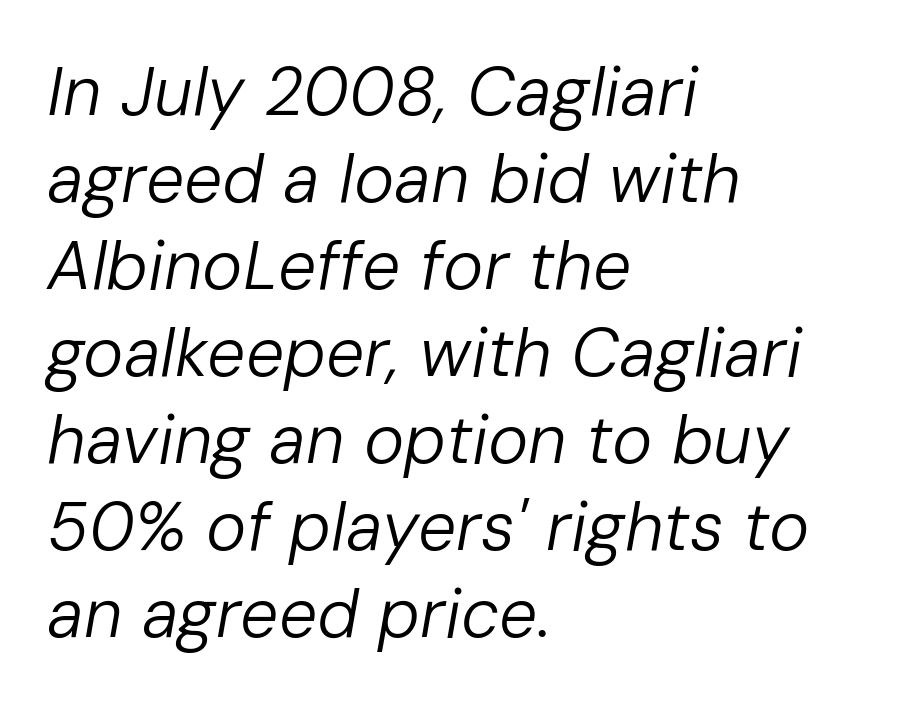
{"italic": "yes", "lean": "right", "slant_degrees": 10, "bold": "no", "weight": "regular", "width": "normal", "stroke_contrast": "low", "x_height": "medium", "monospaced": "no", "underline": "no", "align": "left", "line_spacing": "normal", "line_spacing_ratio": 1.28, "letter_spacing": "normal", "letter_spacing_em": 0.0, "glyph_px": 68}
